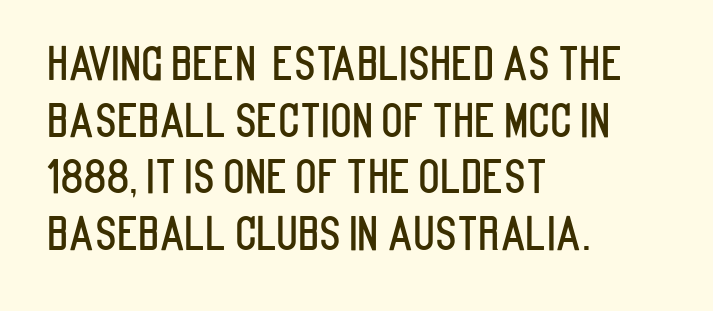
Alignment: flush left. Quick note: underline off. A typesetter would call this proportional, since set widths differ per character. These lines keep a tight, regular rhythm from letter to letter. Style check: upright. Check where the strokes stop: nothing finishes them off — pure sans.
